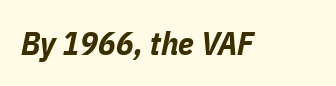
The image shows 33 px bold, condensed type, italic (leaning right); set normal letter spacing, not underlined; low stroke contrast and a medium x-height.
